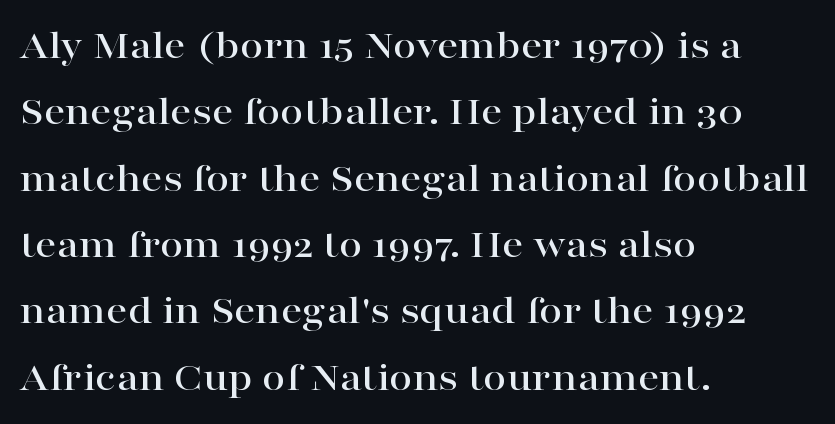
Observe the serifs anchoring each vertical stroke in this sample. Think of a printed novel: that variable character pitch is what you see here. Italic? Not at all — the glyphs are vertical. Leftover space on each line is placed entirely after the last word. Baseline-to-baseline distance is the conventional proportion of letter height.
